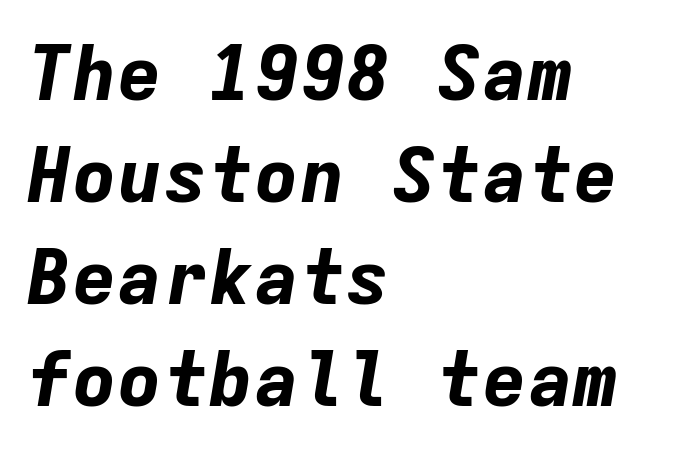
{"italic": "yes", "lean": "right", "slant_degrees": 9, "bold": "yes", "weight": "bold", "width": "normal", "stroke_contrast": "low", "x_height": "medium", "monospaced": "yes", "underline": "no", "align": "left", "line_spacing": "normal", "line_spacing_ratio": 1.34, "letter_spacing": "normal", "letter_spacing_em": 0.0, "glyph_px": 76}
